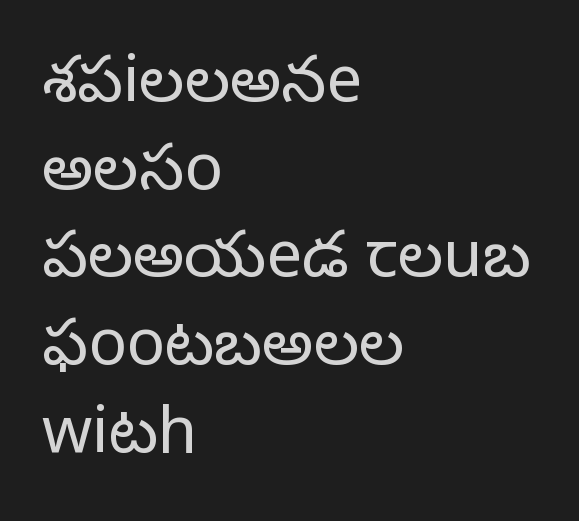
Q: Is the text bold? A: No.
Q: Is the text italic (slanted)? A: No, it is upright.
Q: Is the typeface a serif or a sans-serif typeface? A: Sans-serif.
Q: Is the text underlined? A: No.
Q: How is the paragraph aligned? A: Left-aligned.
Q: Is the spacing between letters normal or unusually wide? A: Normal.
Q: Is the spacing between lines tight, normal or loose? A: Normal.
Q: Width (condensed, normal, or wide)? A: Normal.
Q: Stroke contrast? A: Low.
Q: x-height? A: Medium.
Q: Monospaced? A: No.
